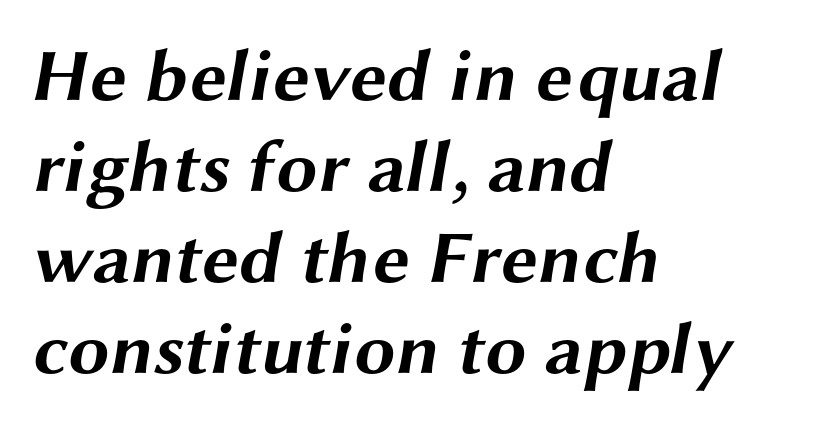
{"serif": "no", "bold": "yes", "weight": "bold", "width": "wide", "stroke_contrast": "medium", "x_height": "medium", "monospaced": "no", "underline": "no", "align": "left", "line_spacing_ratio": 1.23, "letter_spacing": "normal", "letter_spacing_em": 0.0, "glyph_px": 74}
